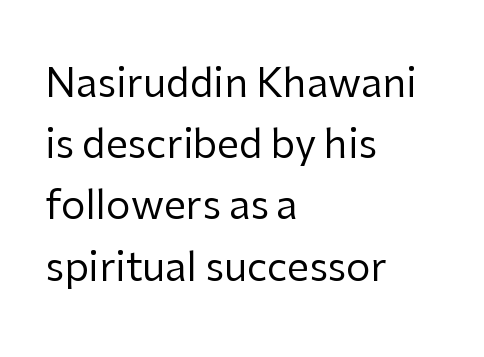
The image shows 39 px regular-weight sans-serif type, upright; set left-aligned, normal line spacing (1.57x), normal letter spacing, not underlined; low stroke contrast and a medium x-height.
